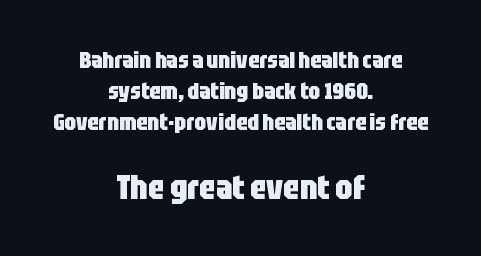
The image shows 34 px heavy, condensed sans-serif type, upright; set centered, normal line spacing (1.35x), normal letter spacing, not underlined; the second (bottom) block is 1.48x larger; low stroke contrast and a large x-height.
